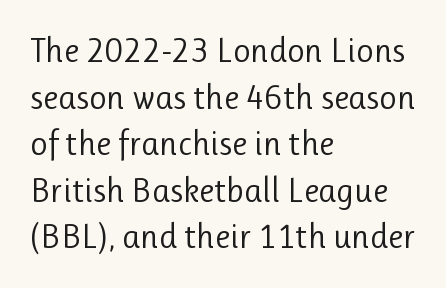
Every character sits straight up, as roman type does. Leading matches the norm, producing a regular column. Observe the absence of serifs on each vertical stroke in this sample. The letterforms sit at book weight or below.
